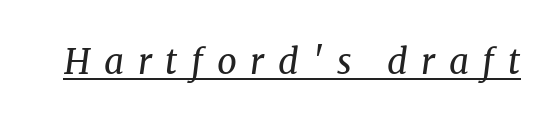
Q: Is the text bold? A: No.
Q: Is the text italic (slanted)? A: Yes, it leans right by about 8 degrees.
Q: Is the typeface a serif or a sans-serif typeface? A: Serif.
Q: Is the text underlined? A: Yes.
Q: Is the spacing between letters normal or unusually wide? A: Unusually wide.
Q: Width (condensed, normal, or wide)? A: Normal.
Q: Stroke contrast? A: Medium.
Q: x-height? A: Medium.
Q: Monospaced? A: No.
